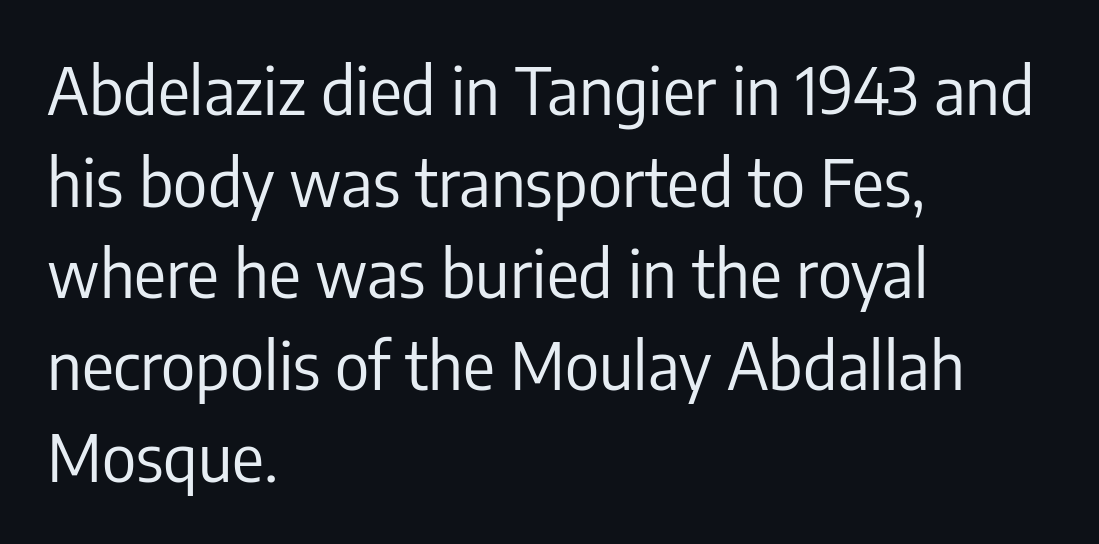
Q: Is the text bold? A: No.
Q: Is the text italic (slanted)? A: No, it is upright.
Q: Is the typeface a serif or a sans-serif typeface? A: Sans-serif.
Q: Is the text underlined? A: No.
Q: How is the paragraph aligned? A: Left-aligned.
Q: Is the spacing between letters normal or unusually wide? A: Normal.
Q: Is the spacing between lines tight, normal or loose? A: Normal.
Q: Width (condensed, normal, or wide)? A: Condensed.
Q: Stroke contrast? A: Low.
Q: x-height? A: Medium.
Q: Monospaced? A: No.
